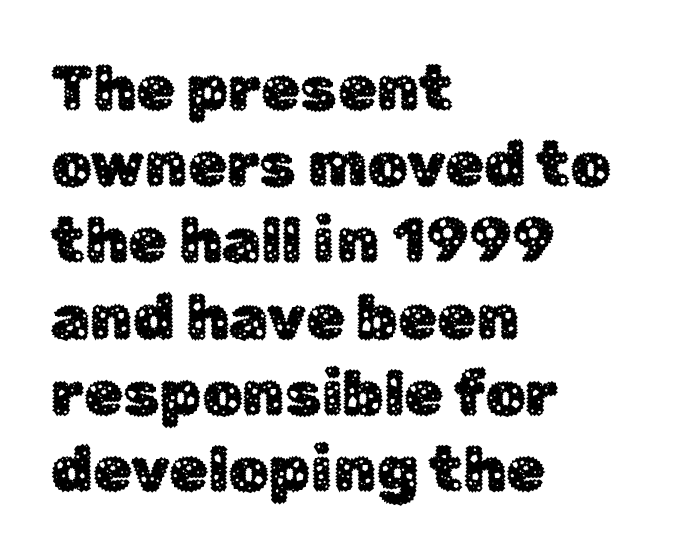
The image shows 63 px sans-serif type, upright; set left-aligned, line spacing 1.21x, normal letter spacing, not underlined; low stroke contrast and a medium x-height.
